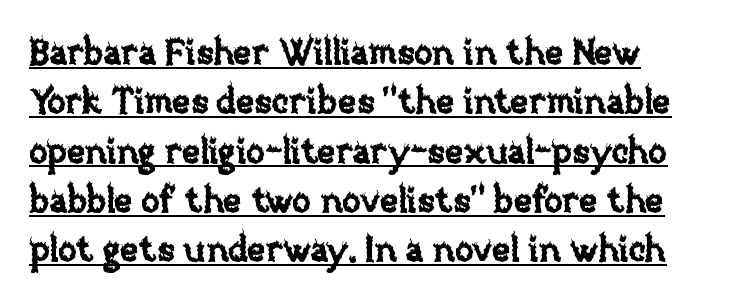
Q: Is the text italic (slanted)? A: No, it is upright.
Q: Is the text underlined? A: Yes.
Q: How is the paragraph aligned? A: Left-aligned.
Q: Is the spacing between letters normal or unusually wide? A: Normal.
Q: Is the spacing between lines tight, normal or loose? A: Normal.
Q: Width (condensed, normal, or wide)? A: Normal.
Q: Stroke contrast? A: Low.
Q: x-height? A: Large.
Q: Monospaced? A: No.
